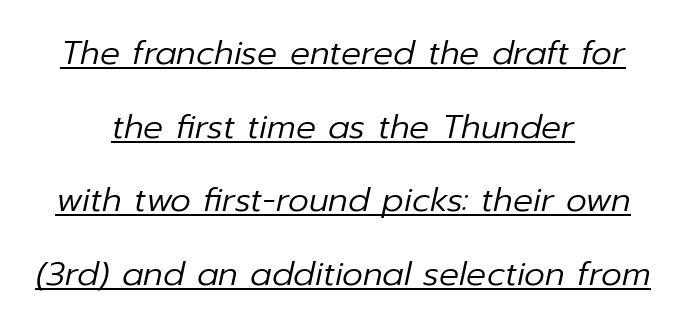
The image shows 33 px regular-weight type, italic (leaning right); set centered, loose line spacing (2.23x), normal letter spacing, underlined; low stroke contrast and a medium x-height.
